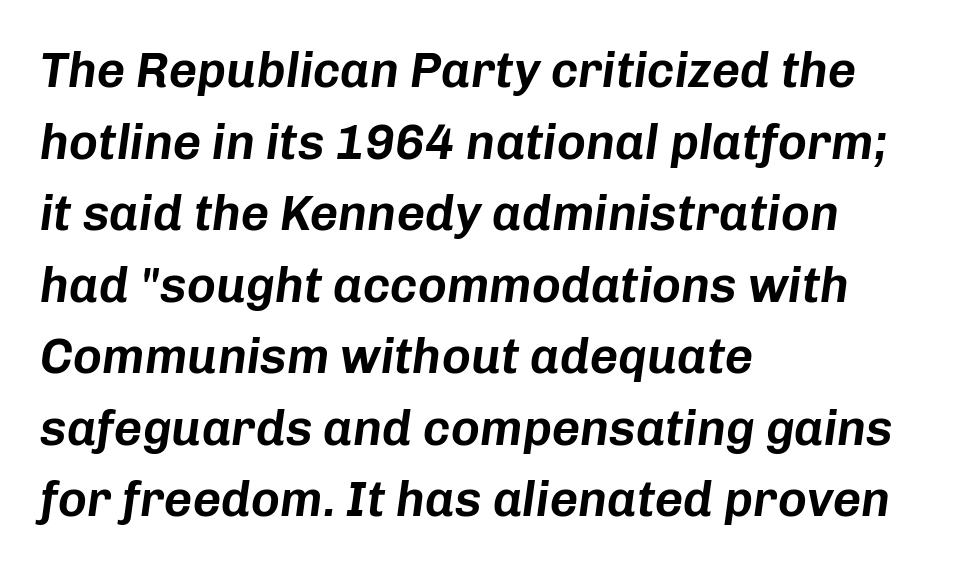
{"italic": "yes", "lean": "right", "slant_degrees": 8, "width": "normal", "stroke_contrast": "low", "x_height": "medium", "monospaced": "no", "underline": "no", "align": "left", "line_spacing": "normal", "line_spacing_ratio": 1.46, "letter_spacing": "normal", "letter_spacing_em": 0.0, "glyph_px": 49}
